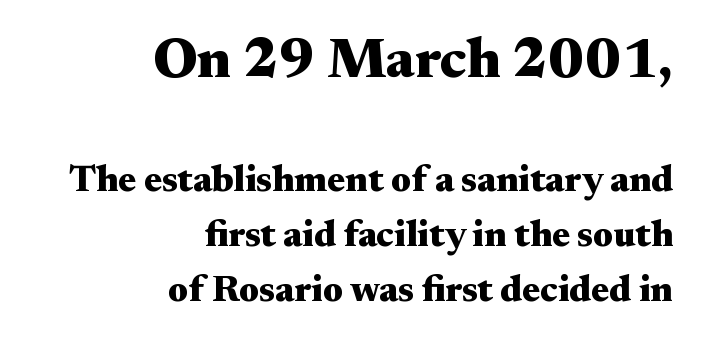
The letters are bold, with thick, heavy strokes. The characters display serif detailing at their extremities. Which of the two is more prominent by size? The first, at the top. Does the leading feel generous? No, just average. Between one letter and the next there's only the usual sliver of space. Typeset ragged left — the right edge is the straight one.
